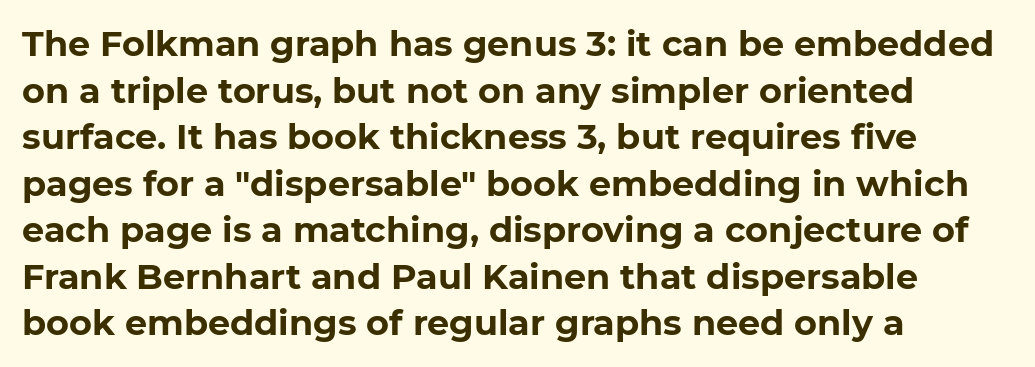
Do the characters align in a grid? No, the font is proportional. Every row of glyphs begins at an identical x-position on the left. The line-height multiplier appears to be the usual default. Descenders are the only things crossing below the line. Students, this is bold: see how much ink each stroke carries. In terms of posture, this sample is upright.
